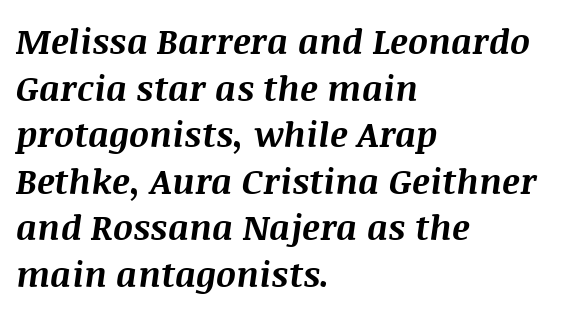
{"italic": "yes", "lean": "right", "slant_degrees": 8, "bold": "yes", "weight": "bold", "width": "normal", "stroke_contrast": "medium", "x_height": "large", "monospaced": "no", "underline": "no", "align": "left", "line_spacing": "normal", "line_spacing_ratio": 1.33, "letter_spacing": "normal", "letter_spacing_em": 0.0, "glyph_px": 35}
